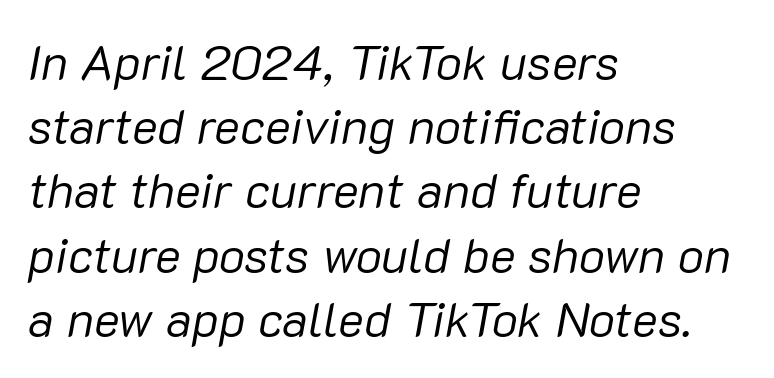
{"italic": "yes", "lean": "right", "slant_degrees": 10, "bold": "no", "weight": "regular", "width": "normal", "stroke_contrast": "low", "x_height": "medium", "monospaced": "no", "underline": "no", "align": "left", "line_spacing": "normal", "line_spacing_ratio": 1.31, "letter_spacing": "normal", "letter_spacing_em": 0.0, "glyph_px": 49}
